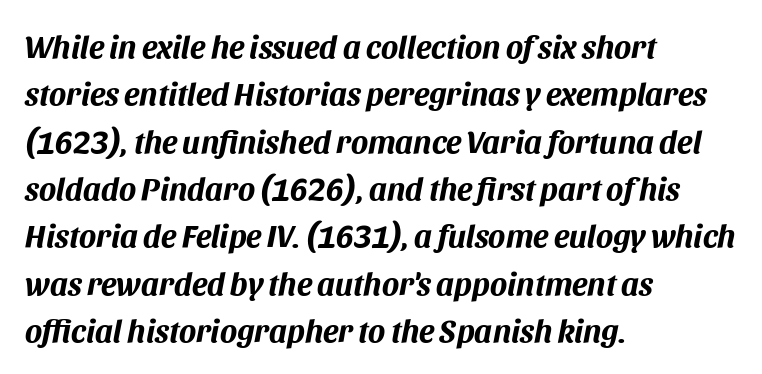
Q: Is the text bold? A: Yes.
Q: Is the text italic (slanted)? A: Yes, it leans right by about 11 degrees.
Q: Is the text underlined? A: No.
Q: How is the paragraph aligned? A: Left-aligned.
Q: Is the spacing between letters normal or unusually wide? A: Normal.
Q: Is the spacing between lines tight, normal or loose? A: Normal.
Q: Width (condensed, normal, or wide)? A: Normal.
Q: Stroke contrast? A: Medium.
Q: x-height? A: Large.
Q: Monospaced? A: No.
